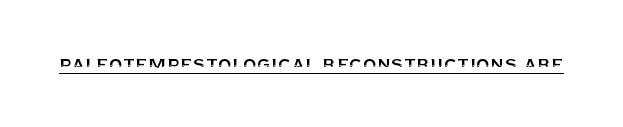
{"italic": "no", "underline": "yes", "letter_spacing": "normal", "letter_spacing_em": 0.0, "glyph_px": 22}
